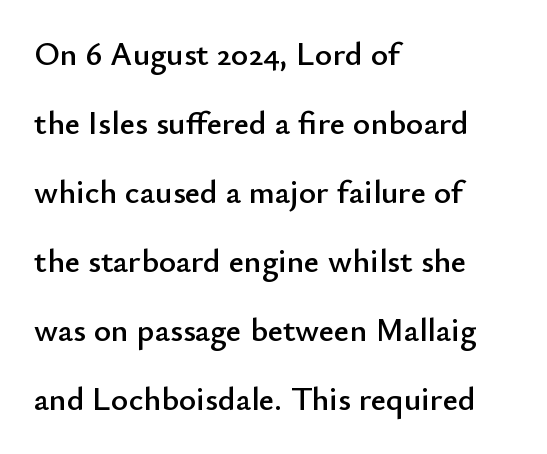
The image shows 33 px sans-serif type, upright; set left-aligned, loose line spacing (2.09x), normal letter spacing, not underlined; low stroke contrast and a small x-height.
